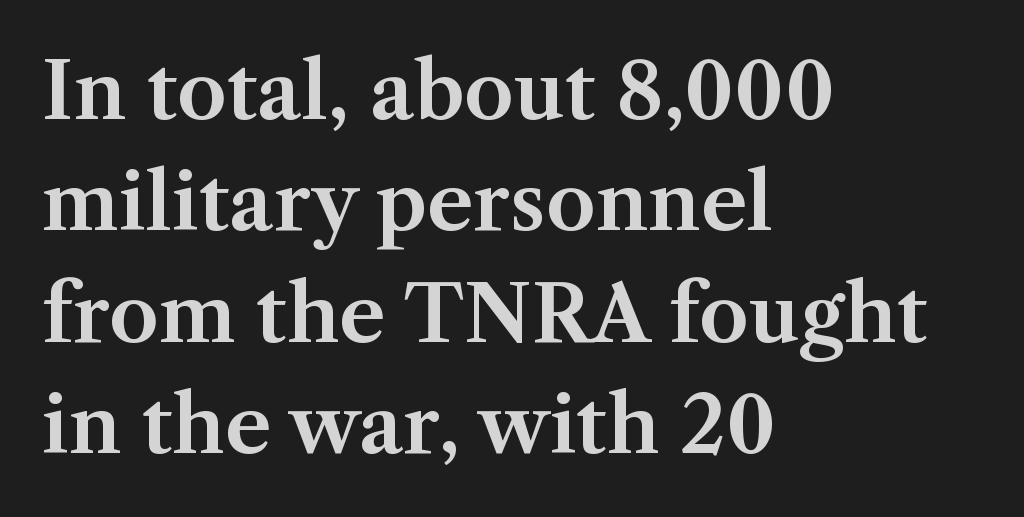
Q: Is the text italic (slanted)? A: No, it is upright.
Q: Is the typeface a serif or a sans-serif typeface? A: Serif.
Q: Is the text underlined? A: No.
Q: How is the paragraph aligned? A: Left-aligned.
Q: Is the spacing between letters normal or unusually wide? A: Normal.
Q: Is the spacing between lines tight, normal or loose? A: Normal.
Q: Width (condensed, normal, or wide)? A: Normal.
Q: Stroke contrast? A: Medium.
Q: x-height? A: Medium.
Q: Monospaced? A: No.
